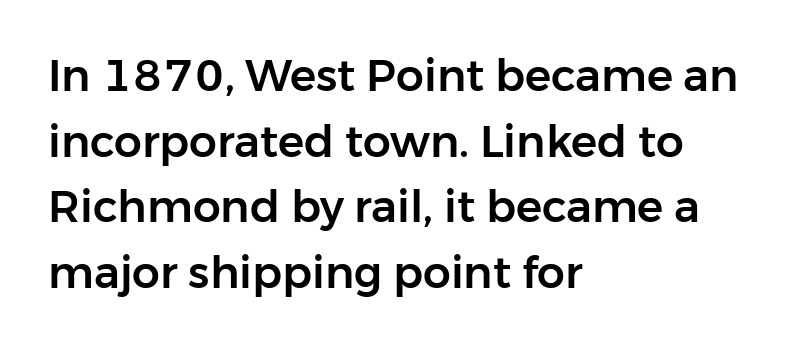
Q: Is the text italic (slanted)? A: No, it is upright.
Q: Is the typeface a serif or a sans-serif typeface? A: Sans-serif.
Q: Is the text underlined? A: No.
Q: How is the paragraph aligned? A: Left-aligned.
Q: Is the spacing between letters normal or unusually wide? A: Normal.
Q: Is the spacing between lines tight, normal or loose? A: Normal.
Q: Width (condensed, normal, or wide)? A: Normal.
Q: Stroke contrast? A: Low.
Q: x-height? A: Medium.
Q: Monospaced? A: No.
